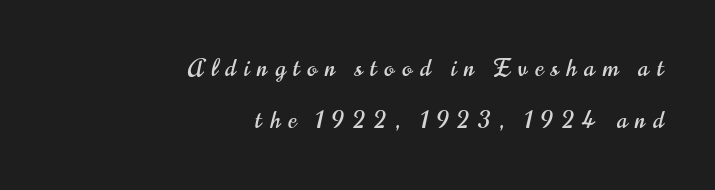
One-word summary of the alignment: right. The letters are spread apart with noticeably loose tracking. Bare-footed words on every line.
